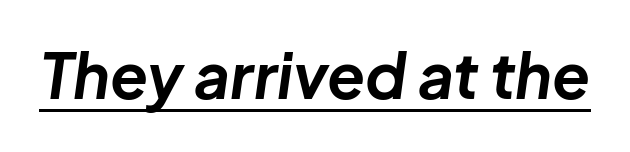
This sample has the flowing, uneven cadence of proportional lettering. Does extra space separate the letters? No, they use regular spacing. Typesetter's note: full bold, strokes at maximum text heaviness. Quick note: italic. Every word sits above its own underline.
